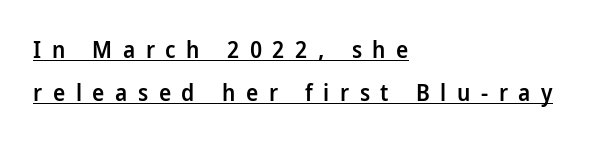
Q: Is the text bold? A: Semi-bold.
Q: Is the text italic (slanted)? A: No, it is upright.
Q: Is the text underlined? A: Yes.
Q: How is the paragraph aligned? A: Left-aligned.
Q: Is the spacing between letters normal or unusually wide? A: Unusually wide.
